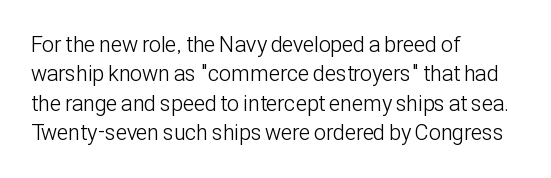
Bare-footed words on every line. Every stem runs plumb, perpendicular to the baseline. The typesetting does not lean heavy: it is not bold. Tracking value appears to be zero — textbook default spacing. The vertical gap from one line to the next is medium.
